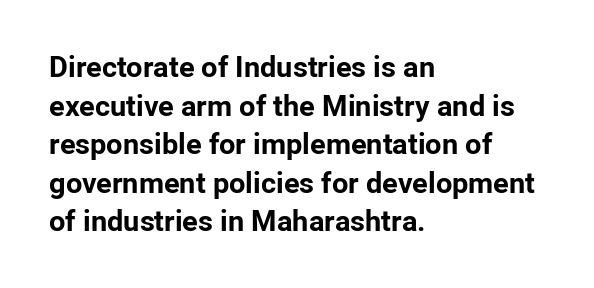
Words appear dense and cohesive because spacing is normal. Vertical strokes here are truly vertical. This is heavy type, rendered in bold. Proportional: the letters do not fall into vertical columns. The type family on display is of the sans-serif kind.
